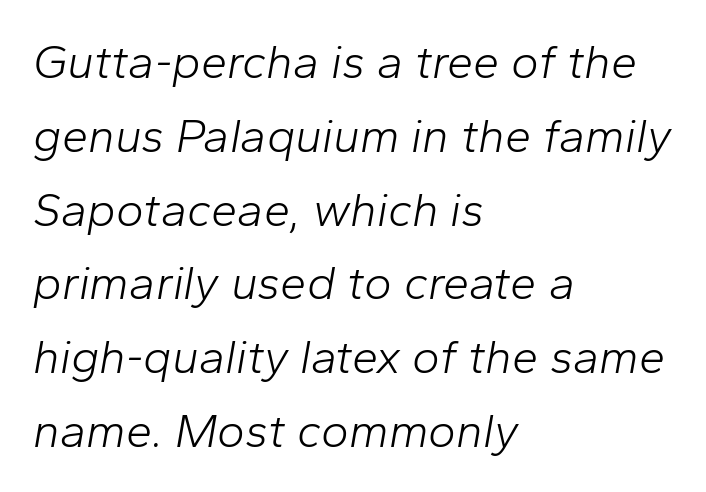
Here the designer chose a conventional face with non-uniform glyph widths. The paragraph has a hard left edge and a soft right edge. Caption: face not bold, strokes unweighted. The block of text has a typical density, with ordinary space between rows. Glance below the letters and you will spot only blank space.
